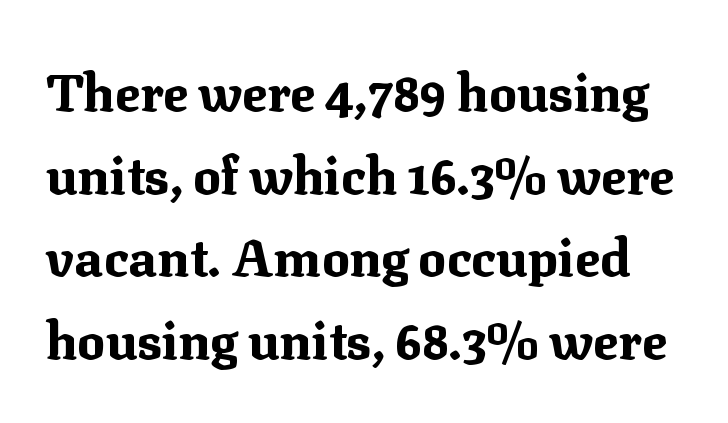
Posture: vertical. The rendering uses natural spacing where letterforms have individual widths. Tracking value appears to be zero — textbook default spacing. The passage shown is typeset with a serif family. Each row of text sits above clean, open space.
